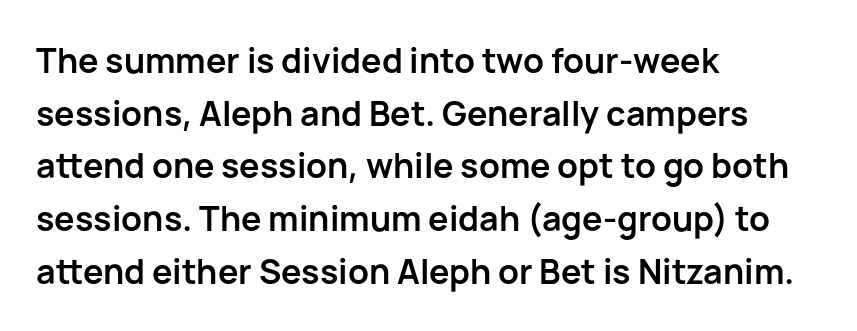
{"serif": "no", "italic": "no", "bold": "yes", "weight": "semibold", "width": "normal", "stroke_contrast": "low", "x_height": "medium", "monospaced": "no", "underline": "no", "align": "left", "line_spacing": "normal", "line_spacing_ratio": 1.55, "letter_spacing": "normal", "letter_spacing_em": 0.0, "glyph_px": 34}
